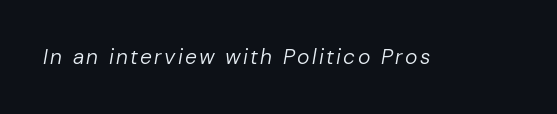
In terms of posture, this sample is oblique. The words here are not underlined. Stem width sits at or under what a default text font uses.
